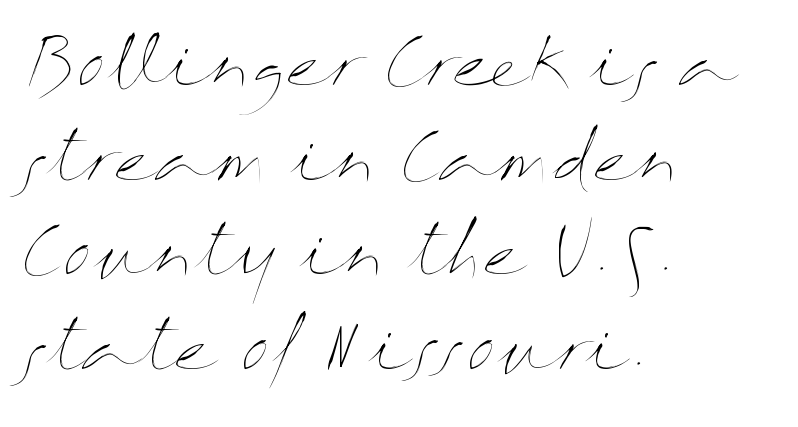
{"bold": "no", "weight": "thin", "width": "wide", "stroke_contrast": "medium", "x_height": "medium", "monospaced": "no", "underline": "no", "align": "left", "line_spacing": "normal", "line_spacing_ratio": 1.48, "letter_spacing": "normal", "letter_spacing_em": 0.0, "glyph_px": 64}
